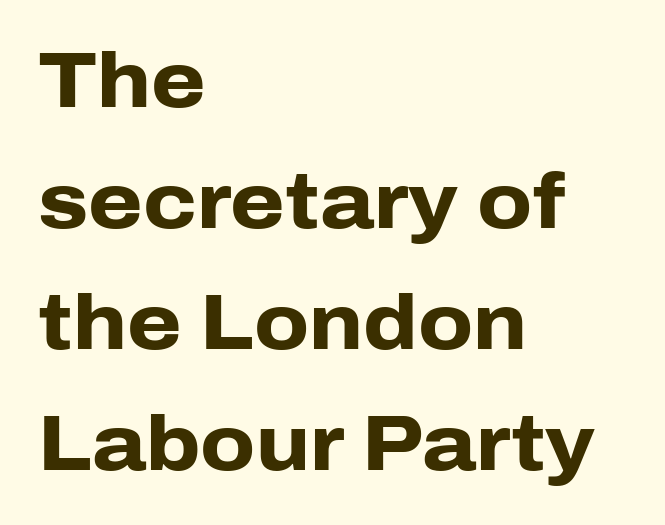
Q: Is the text bold? A: Yes.
Q: Is the text italic (slanted)? A: No, it is upright.
Q: Is the typeface a serif or a sans-serif typeface? A: Sans-serif.
Q: Is the text underlined? A: No.
Q: How is the paragraph aligned? A: Left-aligned.
Q: Is the spacing between letters normal or unusually wide? A: Normal.
Q: Is the spacing between lines tight, normal or loose? A: Normal.
Q: Width (condensed, normal, or wide)? A: Normal.
Q: Stroke contrast? A: Low.
Q: x-height? A: Medium.
Q: Monospaced? A: No.
